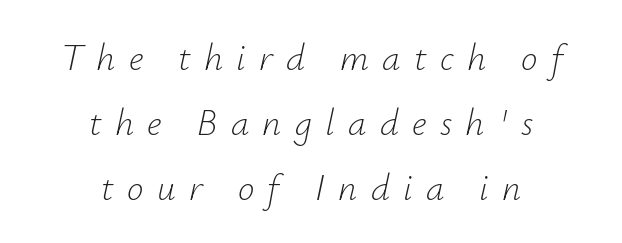
Note the varied advance widths — an 'i' is clearly narrower than an 'm'. Caption: face not bold, strokes unweighted. Plain, unruled lines of type. Caption: multi-line text, centered on the measure. There is plenty of visible air inserted between adjacent glyphs.
